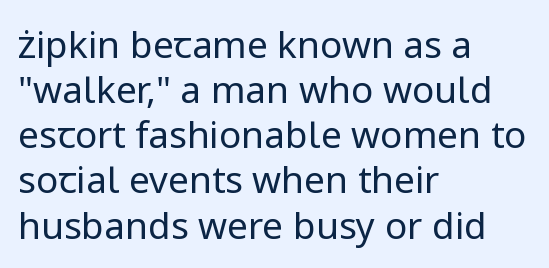
Q: Is the text bold? A: No.
Q: Is the text italic (slanted)? A: No, it is upright.
Q: Is the typeface a serif or a sans-serif typeface? A: Sans-serif.
Q: Is the text underlined? A: No.
Q: How is the paragraph aligned? A: Left-aligned.
Q: Is the spacing between letters normal or unusually wide? A: Normal.
Q: Width (condensed, normal, or wide)? A: Normal.
Q: Stroke contrast? A: Low.
Q: x-height? A: Medium.
Q: Monospaced? A: No.
